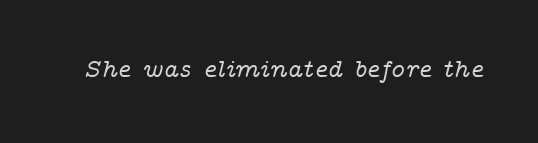
The image shows 26 px text type, italic (leaning right); set normal letter spacing, not underlined.
